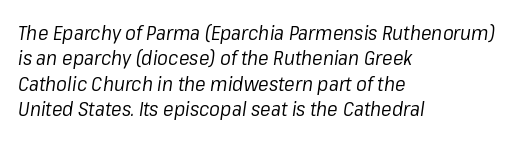
Q: Is the text bold? A: No.
Q: Is the text italic (slanted)? A: Yes, it leans right by about 8 degrees.
Q: Is the text underlined? A: No.
Q: How is the paragraph aligned? A: Left-aligned.
Q: Is the spacing between letters normal or unusually wide? A: Normal.
Q: Is the spacing between lines tight, normal or loose? A: Normal.
